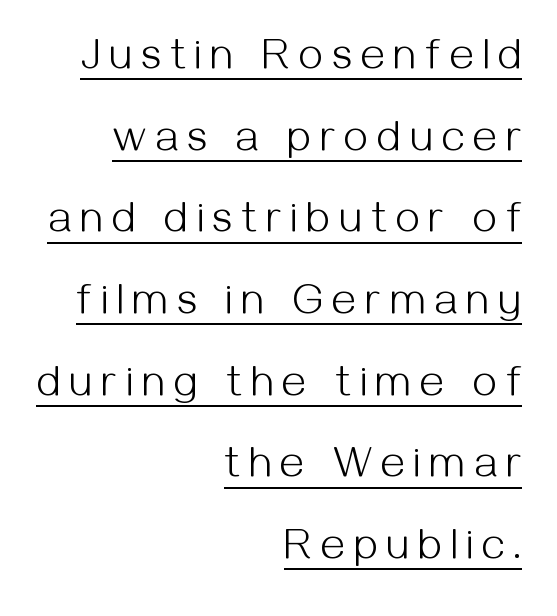
The characters are drawn with everyday or finer stroke widths. Is this a fixed-width face? No — the glyphs have proportional, varying widths. Type style note: lacks serifs. A typesetter would call this heavily tracked-out type.
